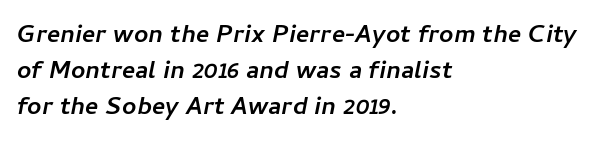
Nobody drew a line under any word here. Caption: standard tracking, unaltered. Short and long lines alike share a common starting point at left. It's the slanting kind of type.
